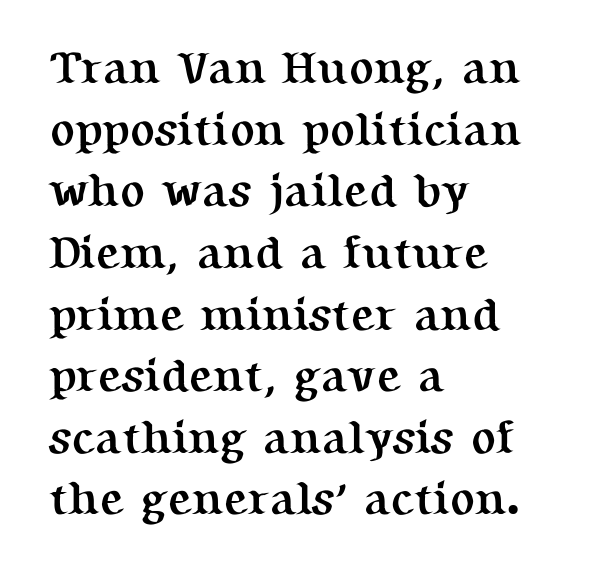
The image shows 46 px semibold serif type, upright; set left-aligned, normal line spacing (1.34x), normal letter spacing, not underlined; medium stroke contrast and a medium x-height.
